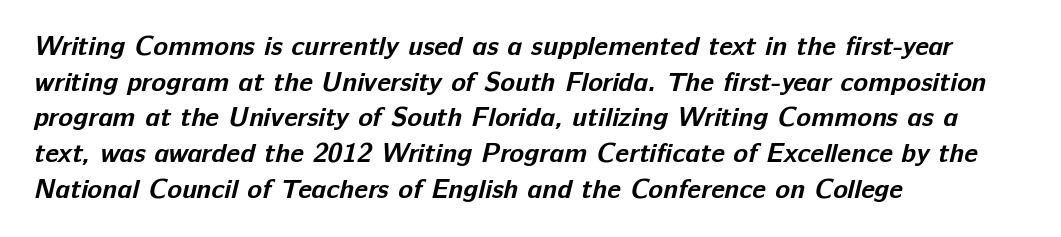
How would I describe the line gaps? Plain and ordinary. Casual observation: everything's shoved over to the left. The words here are not underlined. Students, note that the glyphs here touch the page at normal intervals. Strong, thick strokes mark this as bold type.
